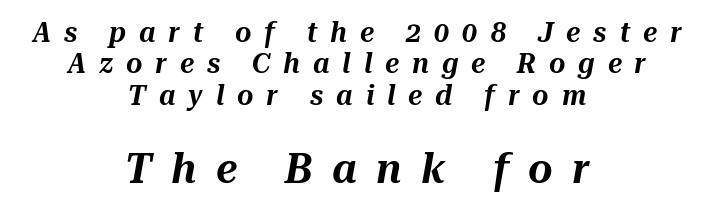
Q: Is the text italic (slanted)? A: Yes, it leans right by about 10 degrees.
Q: Is the text underlined? A: No.
Q: How is the paragraph aligned? A: Centered.
Q: Is the spacing between letters normal or unusually wide? A: Unusually wide.
Q: Is the spacing between lines tight, normal or loose? A: Tight.
Q: Which block of text is set in a larger size, the first (top) or the second (bottom)? A: The second (bottom) one.
Q: Width (condensed, normal, or wide)? A: Normal.
Q: Stroke contrast? A: Medium.
Q: x-height? A: Medium.
Q: Monospaced? A: No.
